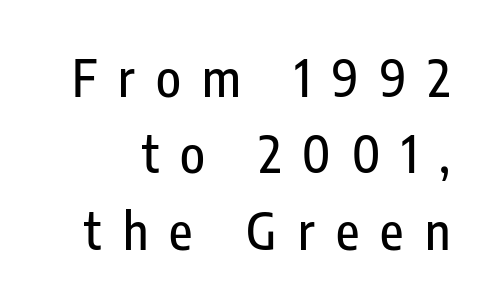
Q: Is the text italic (slanted)? A: No, it is upright.
Q: Is the typeface a serif or a sans-serif typeface? A: Sans-serif.
Q: Is the text underlined? A: No.
Q: Is the spacing between letters normal or unusually wide? A: Unusually wide.
Q: Is the spacing between lines tight, normal or loose? A: Normal.
Q: Width (condensed, normal, or wide)? A: Condensed.
Q: Stroke contrast? A: Low.
Q: x-height? A: Medium.
Q: Monospaced? A: No.
